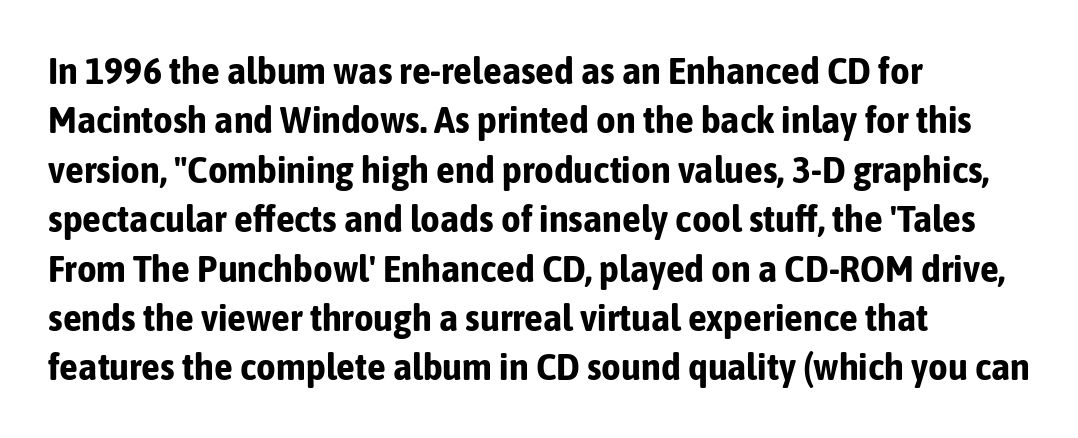
The image shows 38 px bold, condensed sans-serif type, upright; set left-aligned, normal line spacing (1.3x), normal letter spacing, not underlined; low stroke contrast and a medium x-height.
